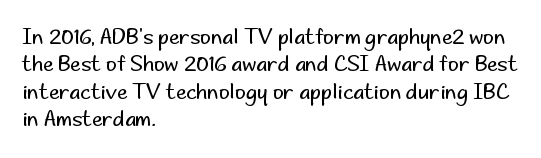
Q: Is the text bold? A: No.
Q: Is the text italic (slanted)? A: No, it is upright.
Q: Is the text underlined? A: No.
Q: How is the paragraph aligned? A: Left-aligned.
Q: Is the spacing between letters normal or unusually wide? A: Normal.
Q: Is the spacing between lines tight, normal or loose? A: Normal.
